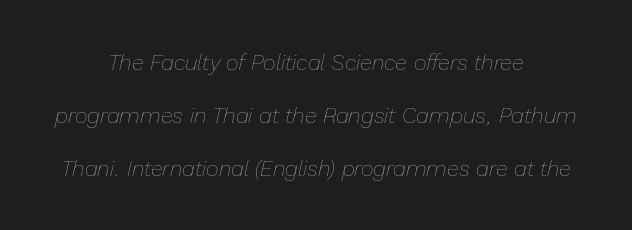
{"italic": "yes", "lean": "right", "slant_degrees": 13, "bold": "no", "underline": "no", "align": "center", "line_spacing": "loose", "line_spacing_ratio": 2.42, "letter_spacing": "normal", "letter_spacing_em": 0.0, "glyph_px": 22}
